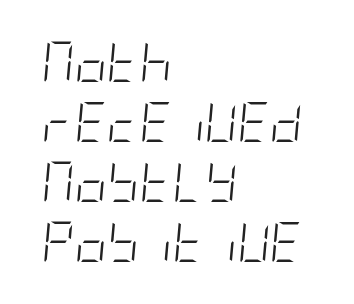
Interline gaps are of average width in this sample. Is the type slanted? Yes — the strokes lean at a clear angle. The space directly below the letters is spotless. A light-to-regular cut is what we see here. This sample uses plain, unmodified letter spacing. Short and long lines alike share a common starting point at left.
